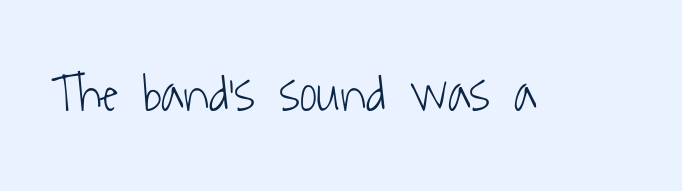
Letters rest on an invisible, unmarked baseline. I'd call this a sans setting — the letters go barefoot. How are the letters spaced? Ordinarily, with no added tracking. Stroke thickness stays within the range of a standard reading face or lighter. Each letter keeps its own natural width here, so spacing adapts to shape.
